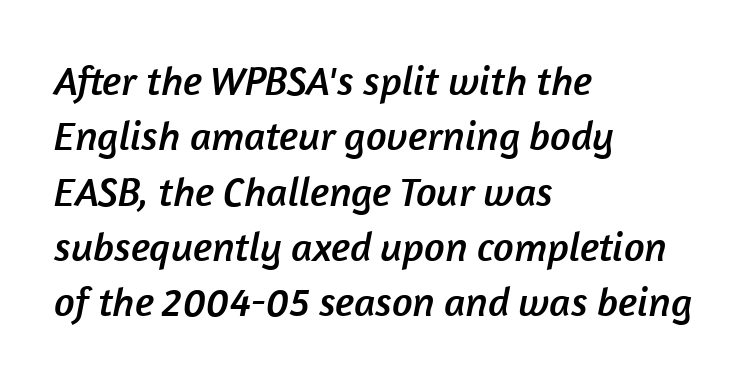
Q: Is the typeface a serif or a sans-serif typeface? A: Sans-serif.
Q: Is the text underlined? A: No.
Q: How is the paragraph aligned? A: Left-aligned.
Q: Is the spacing between letters normal or unusually wide? A: Normal.
Q: Is the spacing between lines tight, normal or loose? A: Normal.
Q: Width (condensed, normal, or wide)? A: Normal.
Q: Stroke contrast? A: Low.
Q: x-height? A: Medium.
Q: Monospaced? A: No.
